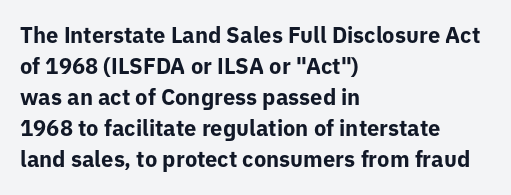
The image shows 22 px bold type, upright; set left-aligned, normal line spacing (1.41x), normal letter spacing, not underlined.
